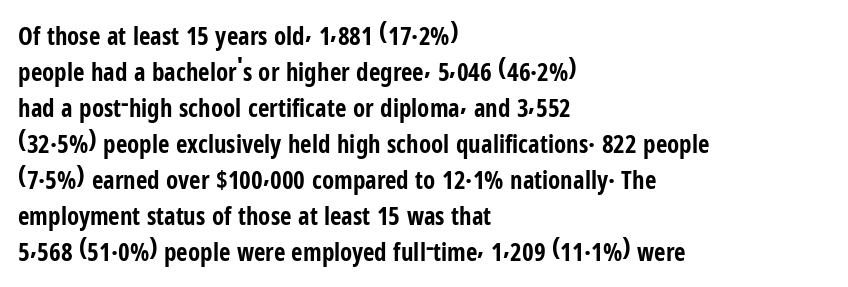
Nope, not italic — everything's standing straight. A normal amount of white space separates one row of letters from the next. Pretty heavy lettering here — definitely bold. Line starts are locked; line ends wander. Tracking here is standard; glyphs follow each other at the usual distance. Decoration check: the copy has no underline.
